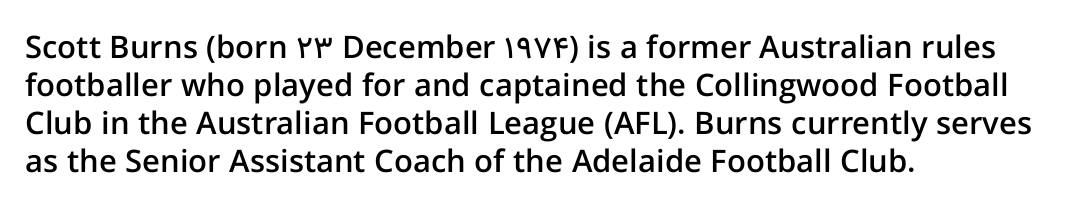
Q: Is the text bold? A: Semi-bold.
Q: Is the text italic (slanted)? A: No, it is upright.
Q: Is the typeface a serif or a sans-serif typeface? A: Sans-serif.
Q: Is the text underlined? A: No.
Q: How is the paragraph aligned? A: Left-aligned.
Q: Is the spacing between letters normal or unusually wide? A: Normal.
Q: Width (condensed, normal, or wide)? A: Normal.
Q: Stroke contrast? A: Low.
Q: x-height? A: Medium.
Q: Monospaced? A: No.
